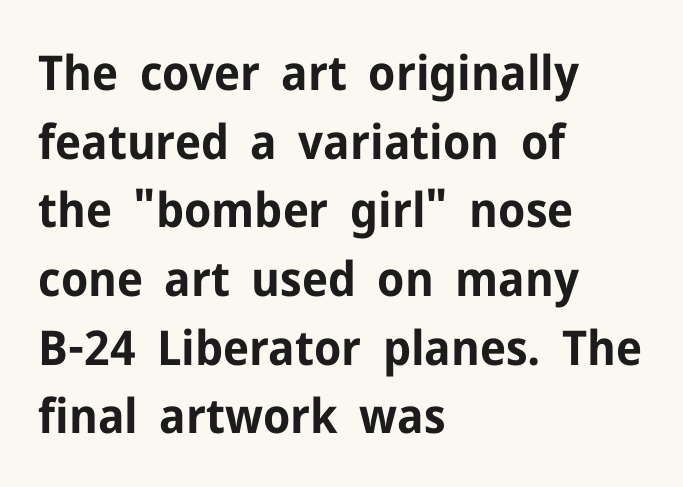
{"serif": "no", "italic": "no", "bold": "yes", "weight": "bold", "width": "normal", "stroke_contrast": "low", "x_height": "medium", "monospaced": "no", "underline": "no", "align": "left", "line_spacing": "normal", "line_spacing_ratio": 1.43, "letter_spacing": "normal", "letter_spacing_em": 0.0, "glyph_px": 48}
